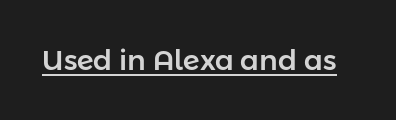
Each line of the rendering has a horizontal stroke beneath the glyphs. The letterforms sit shoulder to shoulder at normal distance. If you drew a line through each stem, it would be perfectly vertical. Nope, no serifs anywhere on these letters. This sample has the flowing, uneven cadence of proportional lettering.
